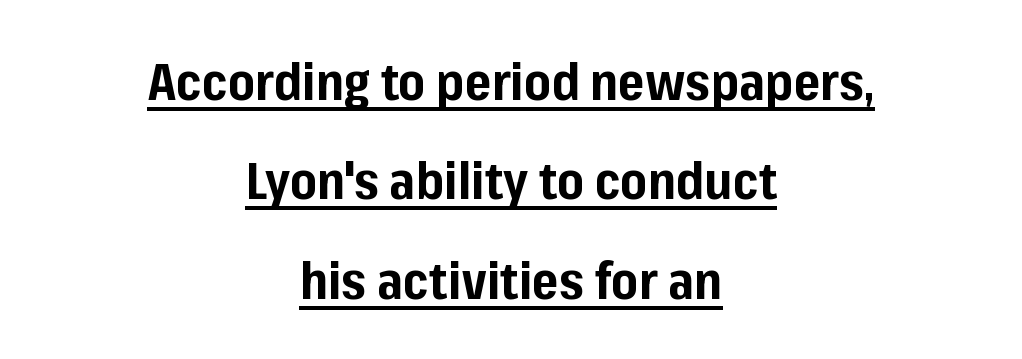
{"serif": "no", "italic": "no", "bold": "yes", "weight": "bold", "width": "normal", "stroke_contrast": "low", "x_height": "medium", "monospaced": "no", "underline": "yes", "align": "center", "line_spacing": "loose", "line_spacing_ratio": 1.95, "letter_spacing": "normal", "letter_spacing_em": 0.0, "glyph_px": 51}
